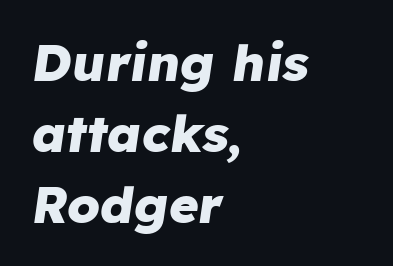
The space beneath each line is pristine and unruled. Spacing verdict: proportional, widths tailored to each character. You could call the tracking neutral — neither tight nor loose. The compositor pushed each line to the left boundary. The face used here has the dense, thick strokes of a bold. The rendering applies a slant to the glyphs.
